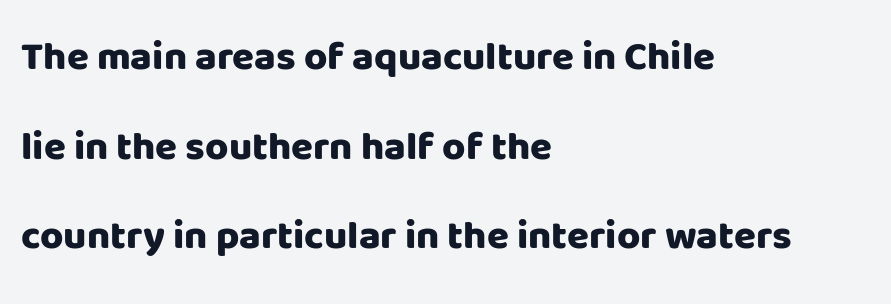
The image shows 40 px heavy sans-serif type, upright; set left-aligned, loose line spacing (2.24x), normal letter spacing, not underlined; low stroke contrast and a large x-height.
